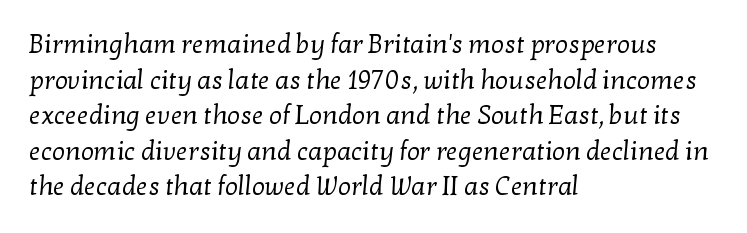
The horizontal fit of the characters is conventional and even. Quick note: interline space is typical. Reading down the block, your eye returns to a fixed left position each line. Compared with a typical body face, this is equally light or lighter still. Quick note: underline off.
